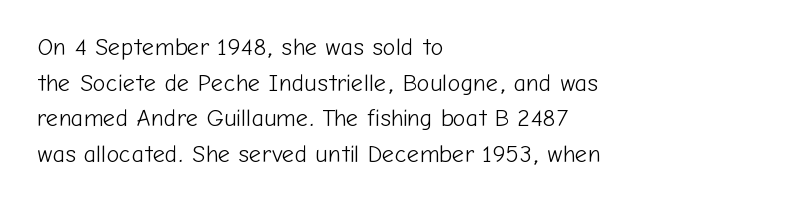
Q: Is the text bold? A: No.
Q: Is the text italic (slanted)? A: No, it is upright.
Q: Is the text underlined? A: No.
Q: How is the paragraph aligned? A: Left-aligned.
Q: Is the spacing between letters normal or unusually wide? A: Normal.
Q: Is the spacing between lines tight, normal or loose? A: Normal.
